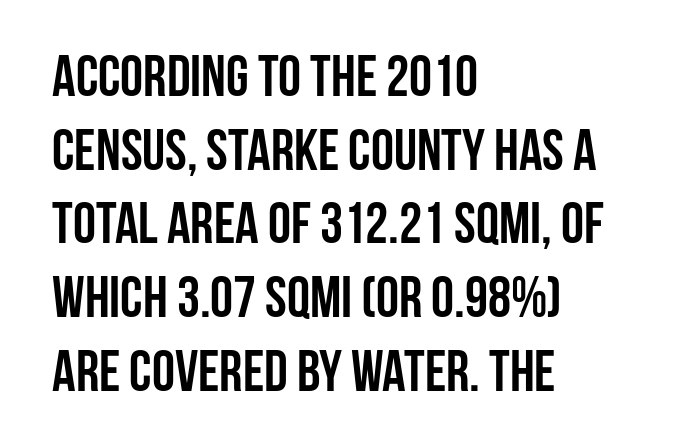
Q: Is the text bold? A: Yes.
Q: Is the text italic (slanted)? A: No, it is upright.
Q: Is the typeface a serif or a sans-serif typeface? A: Sans-serif.
Q: Is the text underlined? A: No.
Q: How is the paragraph aligned? A: Left-aligned.
Q: Is the spacing between letters normal or unusually wide? A: Normal.
Q: Is the spacing between lines tight, normal or loose? A: Normal.
Q: Width (condensed, normal, or wide)? A: Condensed.
Q: Stroke contrast? A: Low.
Q: x-height? A: Large.
Q: Monospaced? A: No.
